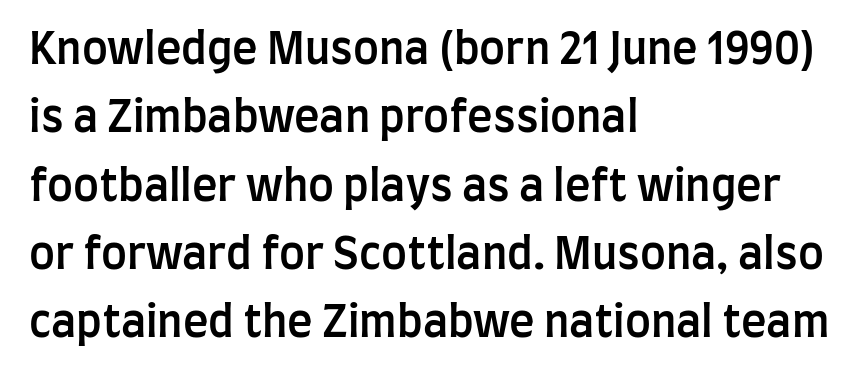
The image shows 43 px semibold, condensed sans-serif type, upright; set left-aligned, normal line spacing (1.59x), normal letter spacing, not underlined; low stroke contrast and a large x-height.
